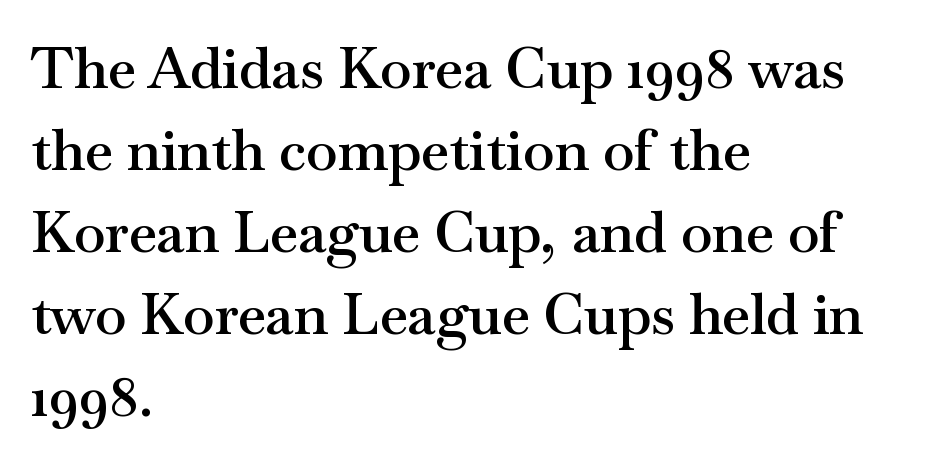
The image shows 57 px semibold, wide serif type, upright; set left-aligned, normal line spacing (1.44x), normal letter spacing, not underlined; medium stroke contrast and a small x-height.
